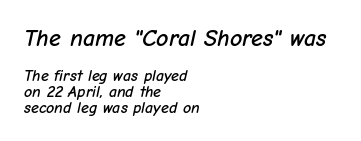
Q: Is the text italic (slanted)? A: Yes, it leans right by about 12 degrees.
Q: Is the text underlined? A: No.
Q: How is the paragraph aligned? A: Left-aligned.
Q: Is the spacing between letters normal or unusually wide? A: Normal.
Q: Is the spacing between lines tight, normal or loose? A: Tight.
Q: Which block of text is set in a larger size, the first (top) or the second (bottom)? A: The first (top) one.
